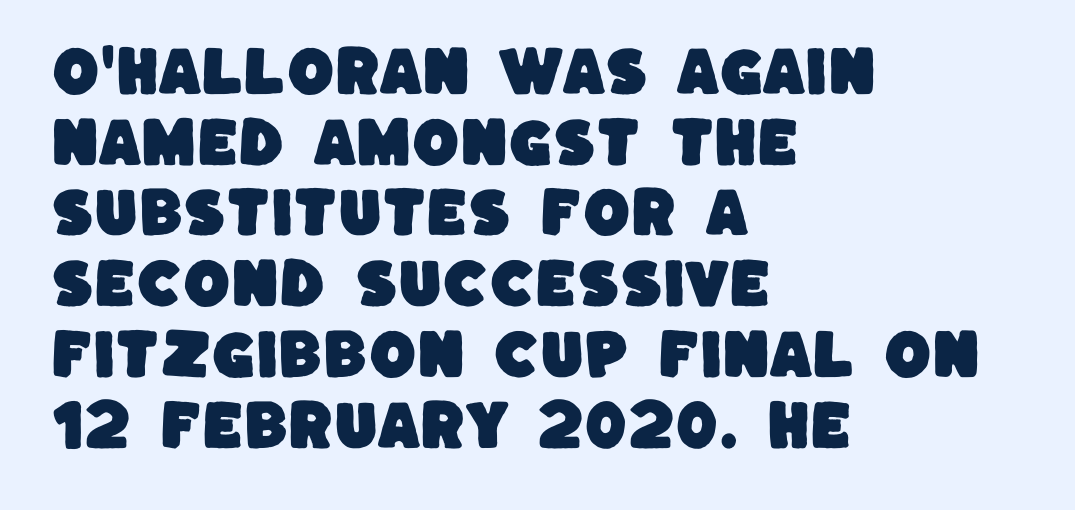
{"serif": "no", "width": "normal", "stroke_contrast": "low", "x_height": "large", "monospaced": "no", "underline": "no", "align": "left", "line_spacing": "normal", "line_spacing_ratio": 1.31, "letter_spacing": "normal", "letter_spacing_em": 0.0, "glyph_px": 54}
